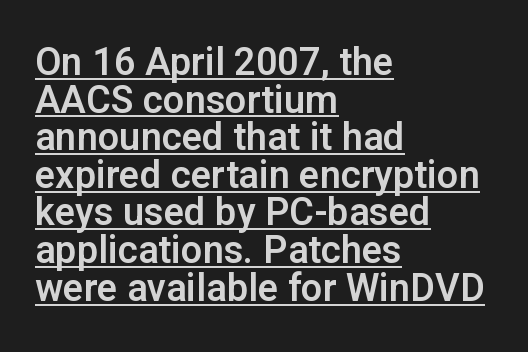
The image shows 38 px sans-serif type, upright; set left-aligned, tight line spacing (0.99x), normal letter spacing, underlined; low stroke contrast and a medium x-height.
